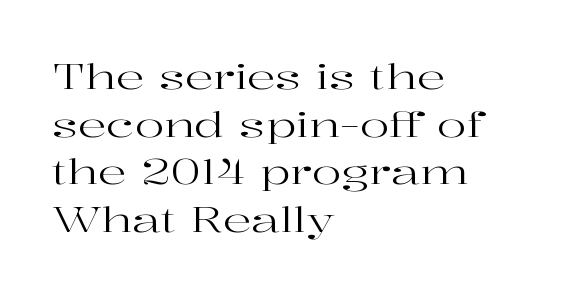
Q: Is the text bold? A: No.
Q: Is the text italic (slanted)? A: No, it is upright.
Q: Is the typeface a serif or a sans-serif typeface? A: Serif.
Q: Is the text underlined? A: No.
Q: How is the paragraph aligned? A: Left-aligned.
Q: Is the spacing between letters normal or unusually wide? A: Normal.
Q: Is the spacing between lines tight, normal or loose? A: Normal.
Q: Width (condensed, normal, or wide)? A: Wide.
Q: Stroke contrast? A: High.
Q: x-height? A: Medium.
Q: Monospaced? A: No.
